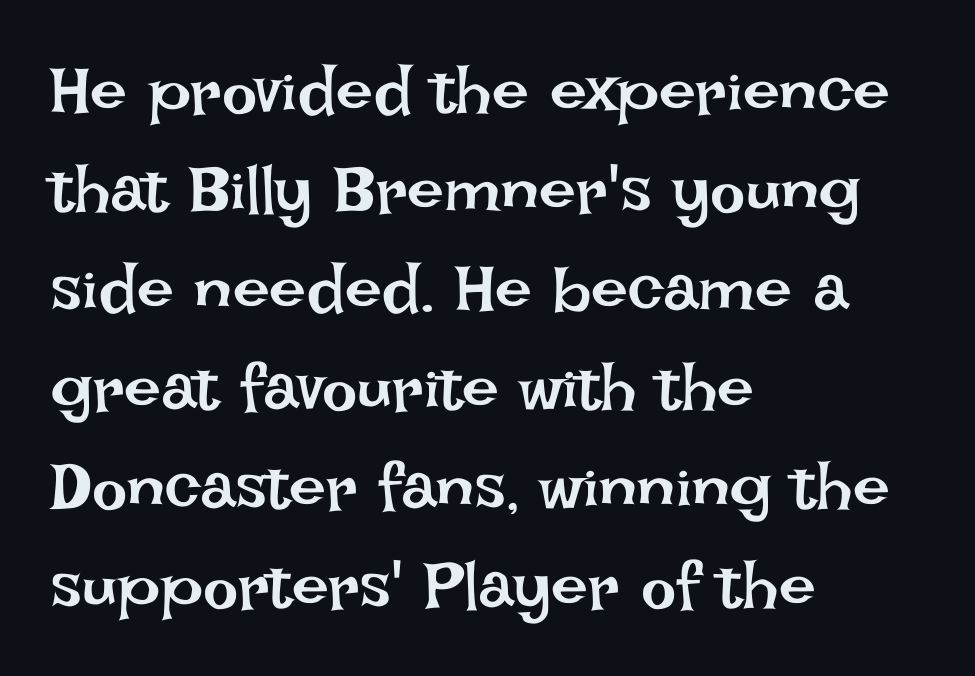
The image shows 66 px regular-weight type, upright; set left-aligned, normal line spacing (1.5x), normal letter spacing, not underlined; low stroke contrast and a large x-height.
